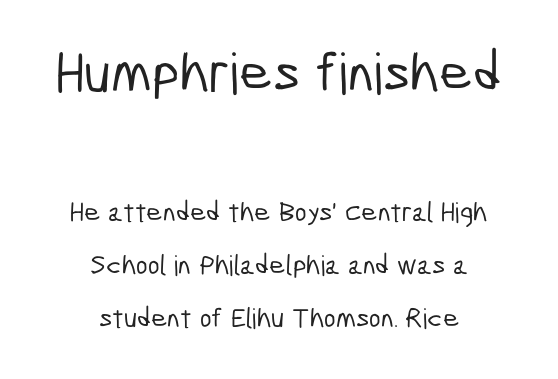
A student would call this center alignment; a typographer would say set centered. Clear beneath every line of the passage. This rendering employs a face without finishing strokes, i.e., a sans-serif. A typesetter would call this proportional, since set widths differ per character.
